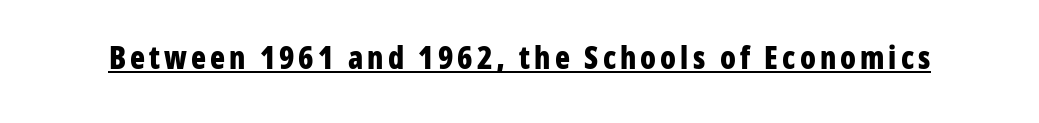
The image shows 31 px bold, condensed sans-serif type, upright; set underlined; low stroke contrast and a medium x-height.
